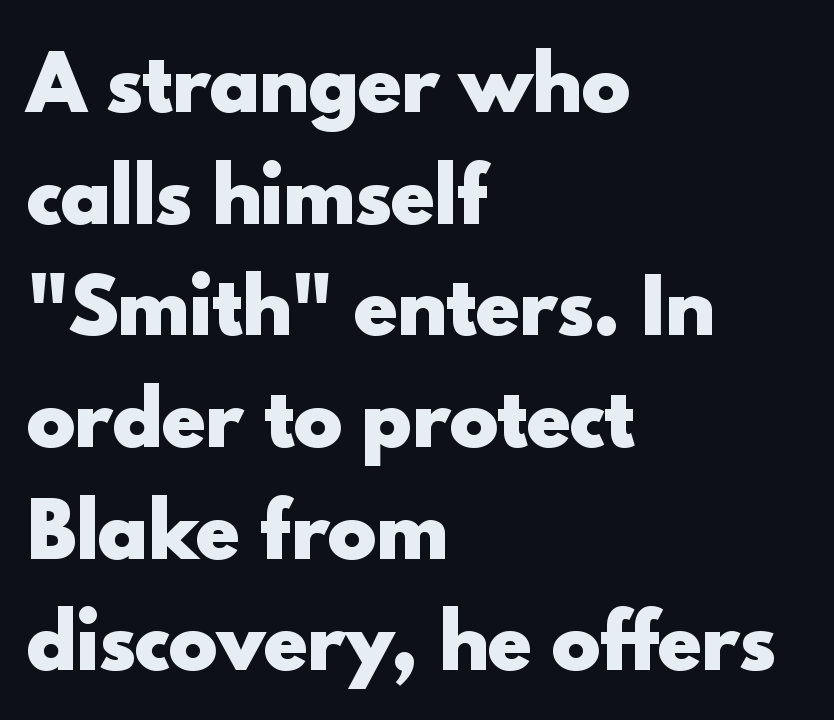
Q: Is the text bold? A: Yes.
Q: Is the text italic (slanted)? A: No, it is upright.
Q: Is the typeface a serif or a sans-serif typeface? A: Sans-serif.
Q: Is the text underlined? A: No.
Q: How is the paragraph aligned? A: Left-aligned.
Q: Is the spacing between letters normal or unusually wide? A: Normal.
Q: Is the spacing between lines tight, normal or loose? A: Normal.
Q: Width (condensed, normal, or wide)? A: Normal.
Q: x-height? A: Small.
Q: Monospaced? A: No.
